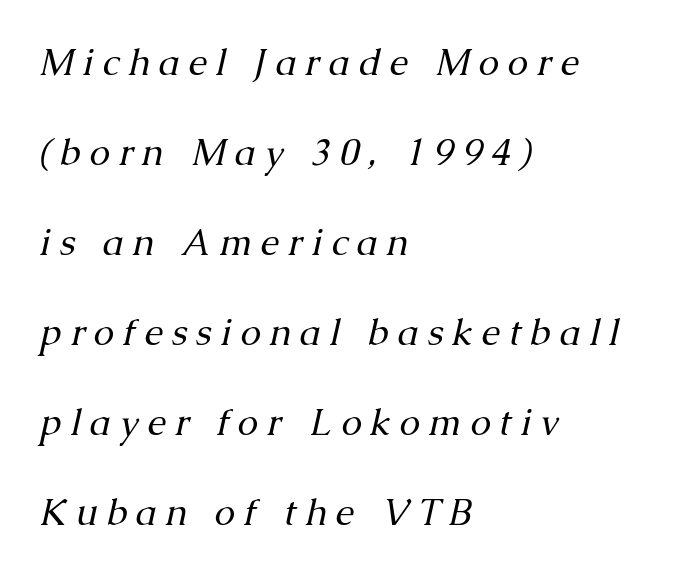
Anything drawn beneath the words? Only blank space. The passage shown is typed in a proportional face where columns would drift. There's an unmistakable incline to the writing here. Line beginnings align vertically; line endings do not.
